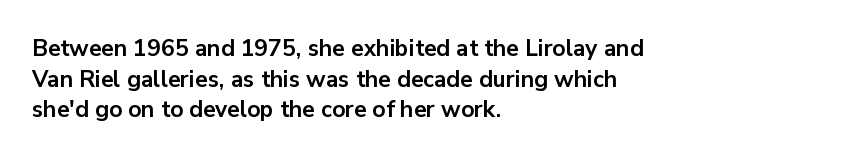
{"italic": "no", "bold": "yes", "underline": "no", "align": "left", "line_spacing": "normal", "line_spacing_ratio": 1.33, "letter_spacing": "normal", "letter_spacing_em": 0.0, "glyph_px": 23}
